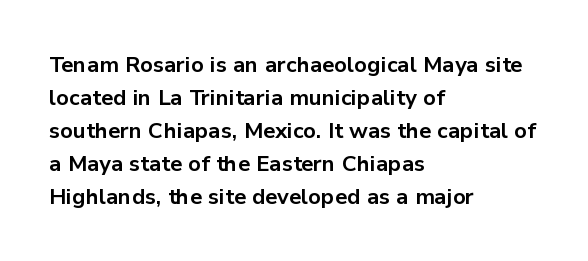
You'd pick this weight for a headline — it's a proper bold. The lettering holds an erect, upright posture throughout. Glance below the letters and you will spot only blank space. Layout note: lines flush left. Characters follow at the spacing the type designer built in. These lines sit exactly where default settings would place them.
